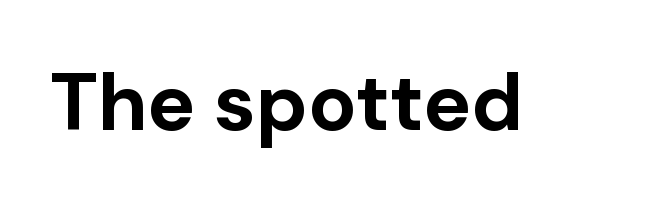
Classification — sans serif. The typesetting leans heavy: a genuine bold. The specimen omits any rule beneath the text block's lines. Here the designer chose a conventional face with non-uniform glyph widths.
